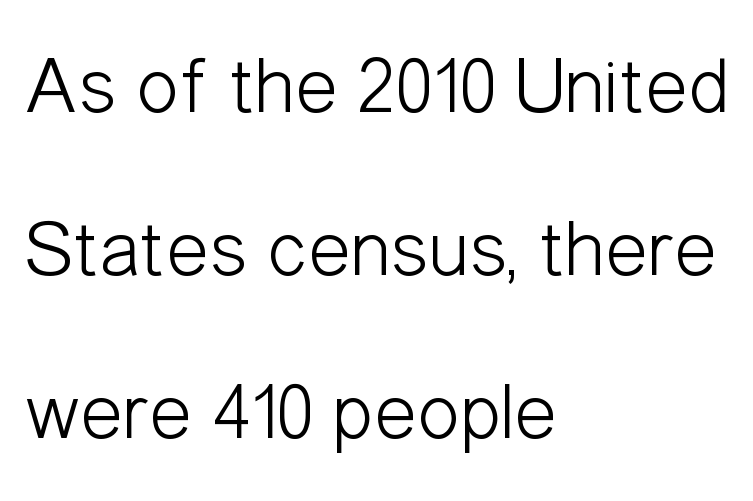
What stands out about the letter spacing? Nothing — it is the standard amount. The rendering uses natural spacing where letterforms have individual widths. Nothing heavy about these letters — not bold at all. Visually the block forms a straight wall on the left and a jagged coastline on the right.
